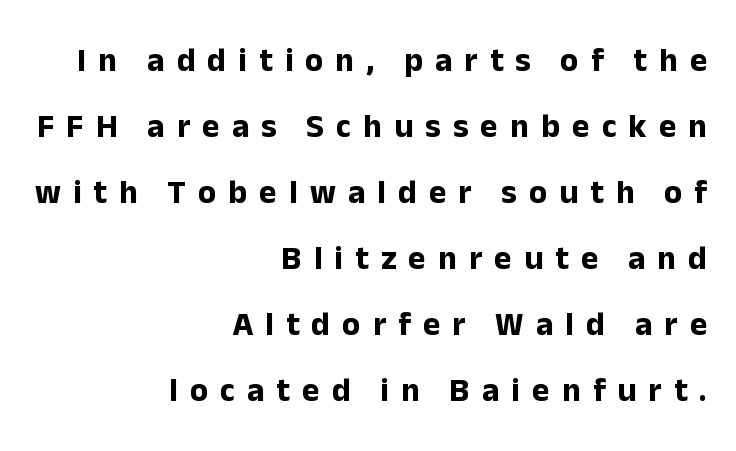
Q: Is the text bold? A: Yes.
Q: Is the text italic (slanted)? A: No, it is upright.
Q: Is the typeface a serif or a sans-serif typeface? A: Sans-serif.
Q: Is the text underlined? A: No.
Q: How is the paragraph aligned? A: Right-aligned.
Q: Is the spacing between letters normal or unusually wide? A: Unusually wide.
Q: Is the spacing between lines tight, normal or loose? A: Loose.
Q: Width (condensed, normal, or wide)? A: Normal.
Q: Stroke contrast? A: Low.
Q: x-height? A: Medium.
Q: Monospaced? A: No.
